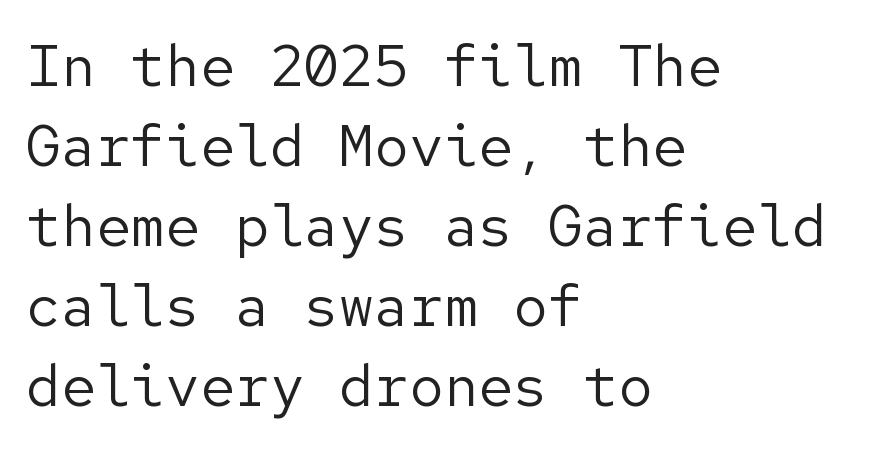
The image shows 58 px regular-weight sans-serif type, upright; set left-aligned, normal line spacing (1.38x), normal letter spacing, not underlined; low stroke contrast and a medium x-height.
